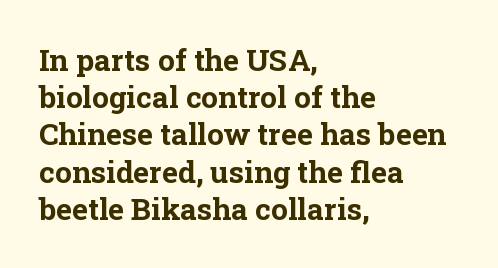
The image shows 30 px bold serif type, upright; set left-aligned, line spacing 1.24x, normal letter spacing, not underlined; low stroke contrast and a medium x-height.
